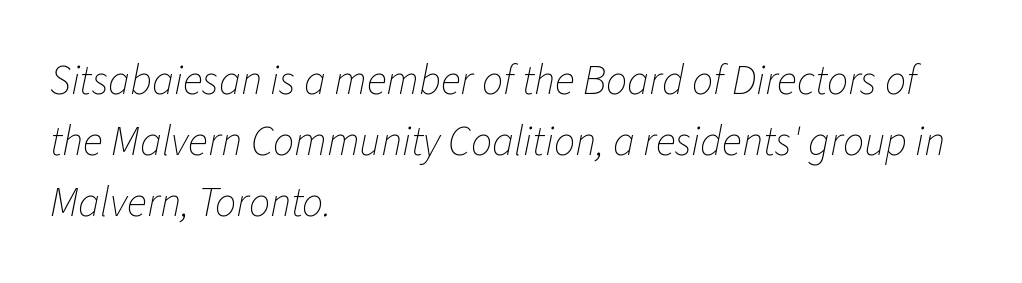
Descender tails drop into unmarked territory. Emphasis-style slanted type is in use. Between one letter and the next there's only the usual sliver of space. Compared with typical paragraphs, the rows here are spaced about the same.
